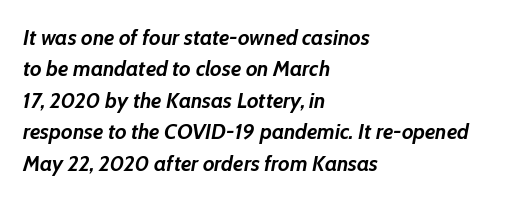
Q: Is the text bold? A: Yes.
Q: Is the text italic (slanted)? A: Yes, it leans right by about 10 degrees.
Q: Is the text underlined? A: No.
Q: How is the paragraph aligned? A: Left-aligned.
Q: Is the spacing between letters normal or unusually wide? A: Normal.
Q: Is the spacing between lines tight, normal or loose? A: Normal.
